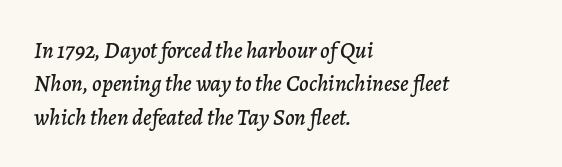
Q: Is the text italic (slanted)? A: Yes, it leans right by about 7 degrees.
Q: Is the text underlined? A: No.
Q: How is the paragraph aligned? A: Left-aligned.
Q: Is the spacing between letters normal or unusually wide? A: Normal.
Q: Is the spacing between lines tight, normal or loose? A: Normal.
